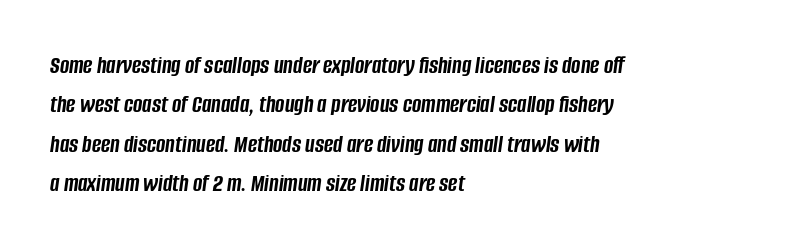
{"italic": "yes", "lean": "right", "slant_degrees": 8, "bold": "yes", "underline": "no", "align": "left", "line_spacing": "normal", "line_spacing_ratio": 1.58, "letter_spacing": "normal", "letter_spacing_em": 0.0, "glyph_px": 25}
